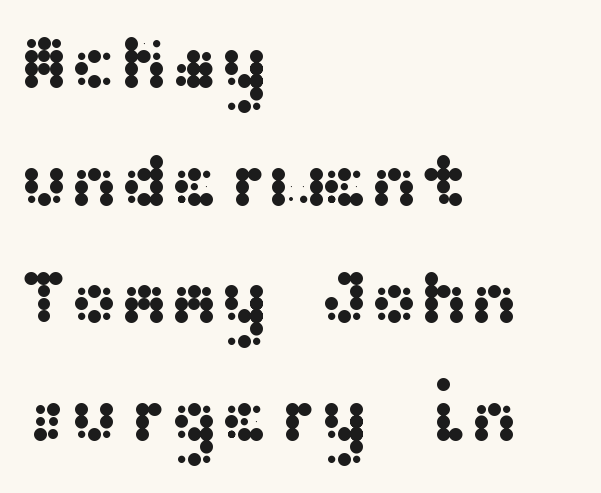
Q: Is the text italic (slanted)? A: No, it is upright.
Q: Is the typeface a serif or a sans-serif typeface? A: Sans-serif.
Q: Is the text underlined? A: No.
Q: How is the paragraph aligned? A: Left-aligned.
Q: Is the spacing between letters normal or unusually wide? A: Normal.
Q: Is the spacing between lines tight, normal or loose? A: Normal.
Q: Width (condensed, normal, or wide)? A: Wide.
Q: Stroke contrast? A: Medium.
Q: x-height? A: Medium.
